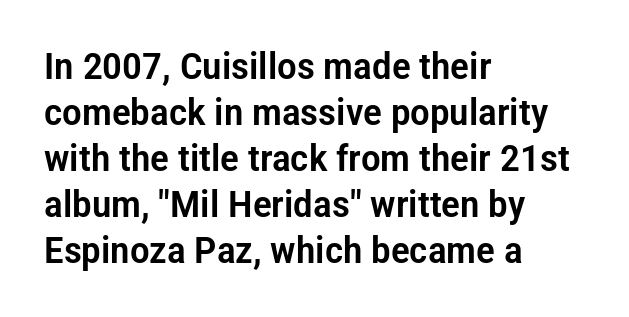
The image shows 37 px condensed sans-serif type, upright; set left-aligned, line spacing 1.24x, normal letter spacing, not underlined; low stroke contrast and a medium x-height.
